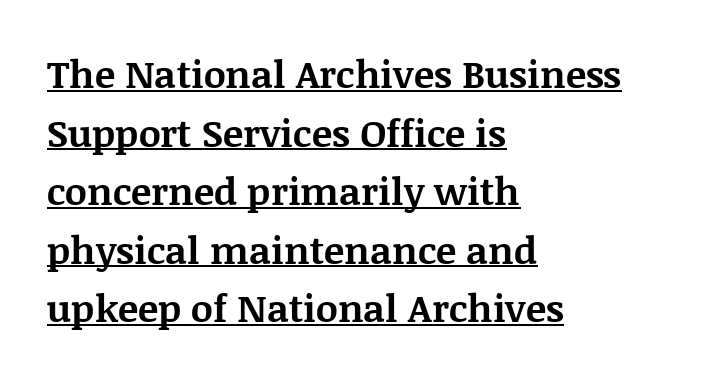
{"serif": "yes", "italic": "no", "bold": "yes", "weight": "bold", "width": "normal", "stroke_contrast": "medium", "x_height": "large", "monospaced": "no", "underline": "yes", "align": "left", "line_spacing": "normal", "line_spacing_ratio": 1.54, "letter_spacing": "normal", "letter_spacing_em": 0.0, "glyph_px": 38}
